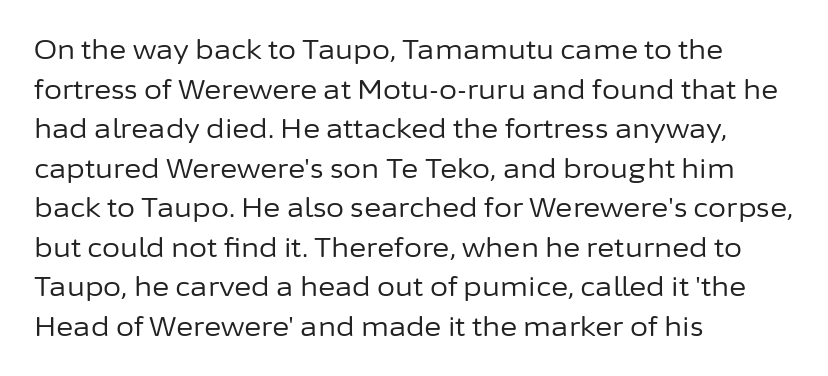
Q: Is the text bold? A: No.
Q: Is the text italic (slanted)? A: No, it is upright.
Q: Is the text underlined? A: No.
Q: How is the paragraph aligned? A: Left-aligned.
Q: Is the spacing between letters normal or unusually wide? A: Normal.
Q: Is the spacing between lines tight, normal or loose? A: Normal.
